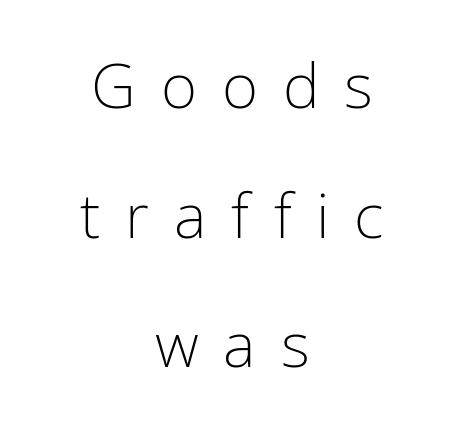
Q: Is the text bold? A: No.
Q: Is the text italic (slanted)? A: No, it is upright.
Q: Is the typeface a serif or a sans-serif typeface? A: Sans-serif.
Q: Is the text underlined? A: No.
Q: How is the paragraph aligned? A: Centered.
Q: Is the spacing between letters normal or unusually wide? A: Unusually wide.
Q: Is the spacing between lines tight, normal or loose? A: Loose.
Q: Width (condensed, normal, or wide)? A: Condensed.
Q: Stroke contrast? A: Low.
Q: x-height? A: Medium.
Q: Monospaced? A: No.
